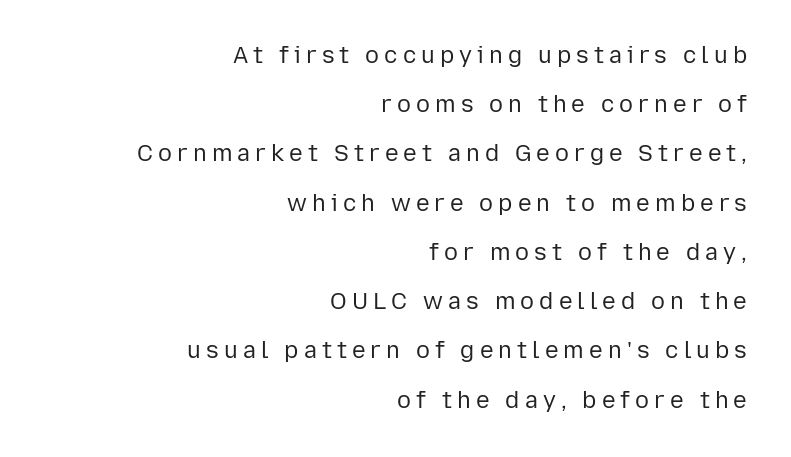
Every row of glyphs terminates at an identical x-position on the right. No extra ink here — the face is not bold. The letters stand upright; this is a roman face. The tracking jumps out immediately: characters are airy and widely separated. The space beneath each line is pristine and unruled.
